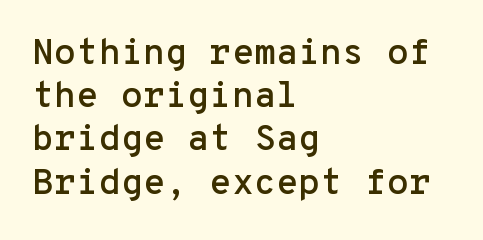
The image shows 36 px sans-serif type, upright, monospaced; set left-aligned, line spacing 1.2x, normal letter spacing, not underlined; low stroke contrast and a medium x-height.
